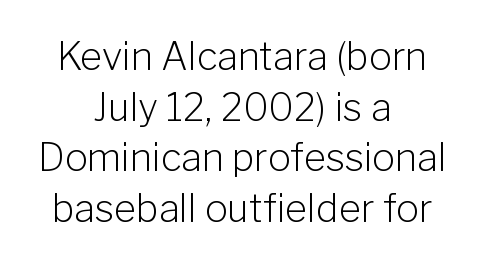
The image shows 38 px light sans-serif type, upright; set centered, normal line spacing (1.33x), normal letter spacing, not underlined; low stroke contrast and a medium x-height.
